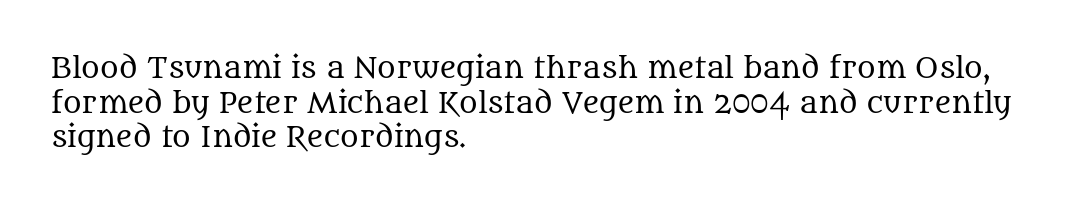
{"serif": "yes", "italic": "no", "bold": "no", "weight": "regular", "width": "normal", "stroke_contrast": "medium", "x_height": "large", "monospaced": "no", "underline": "no", "align": "left", "line_spacing_ratio": 1.24, "letter_spacing": "normal", "letter_spacing_em": 0.0, "glyph_px": 28}
